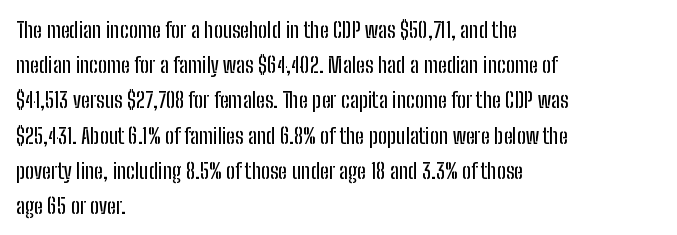
{"italic": "no", "underline": "no", "align": "left", "line_spacing": "normal", "line_spacing_ratio": 1.6, "letter_spacing": "normal", "letter_spacing_em": 0.0, "glyph_px": 22}
